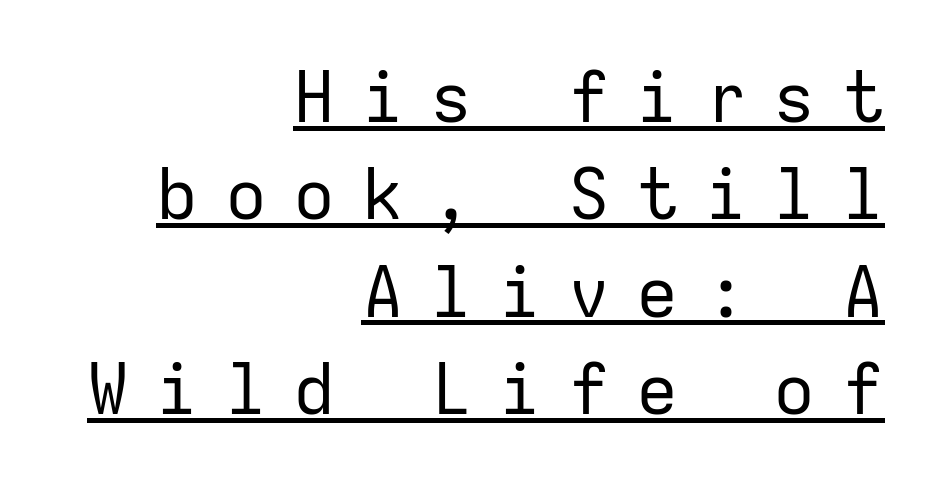
Q: Is the text bold? A: No.
Q: Is the text italic (slanted)? A: No, it is upright.
Q: Is the typeface a serif or a sans-serif typeface? A: Sans-serif.
Q: Is the text underlined? A: Yes.
Q: How is the paragraph aligned? A: Right-aligned.
Q: Is the spacing between letters normal or unusually wide? A: Unusually wide.
Q: Is the spacing between lines tight, normal or loose? A: Normal.
Q: Width (condensed, normal, or wide)? A: Normal.
Q: Stroke contrast? A: Low.
Q: x-height? A: Medium.
Q: Monospaced? A: Yes.
